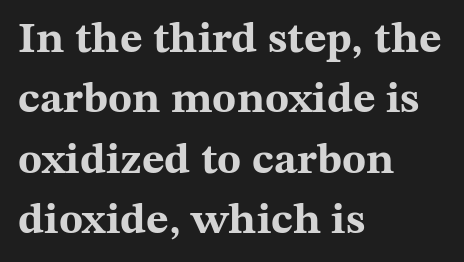
The image shows 44 px bold, wide serif type, upright; set left-aligned, normal line spacing (1.37x), normal letter spacing, not underlined; medium stroke contrast and a medium x-height.
